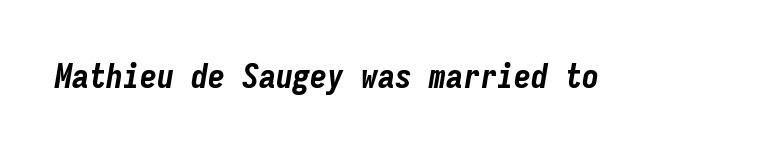
The image shows 34 px bold, condensed type, italic (leaning right), monospaced; set normal letter spacing, not underlined; low stroke contrast and a medium x-height.
